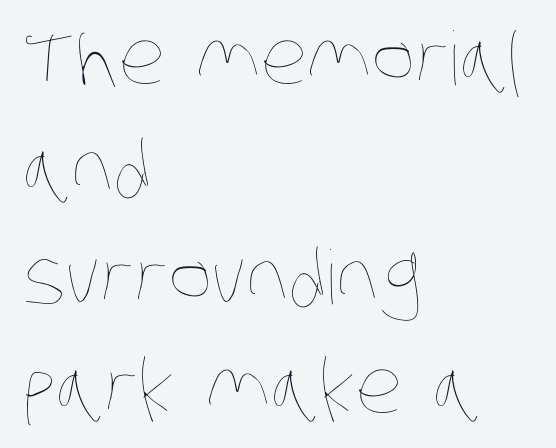
The image shows 74 px thin, condensed type; set left-aligned, normal line spacing (1.48x), normal letter spacing, not underlined; low stroke contrast and a large x-height.
